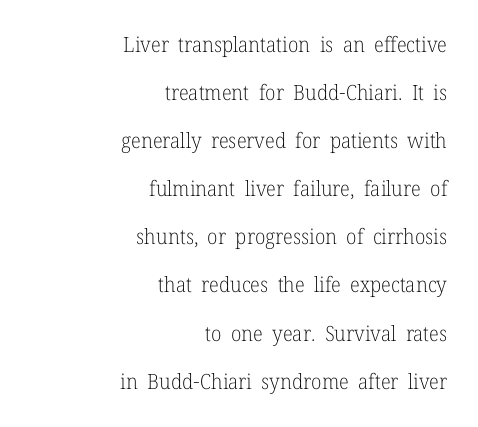
Stroke thickness stays within the range of a standard reading face or lighter. Horizontally, the lines are justified to the trailing edge only. Quick note: not italic, upright. Letters rest on an invisible, unmarked baseline.
